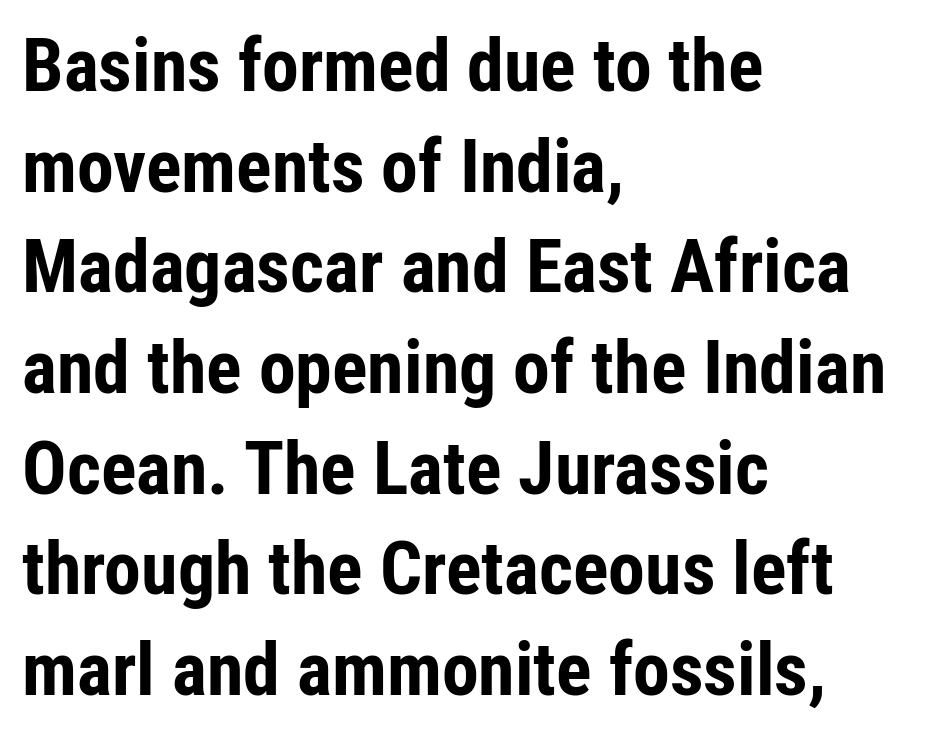
Baseline-to-baseline distance is the conventional proportion of letter height. Compared with typical body copy, the letter spacing here is the same. Stroke thickness is high; the sample reads as a true bold. Italic? Not at all — the glyphs are vertical.
